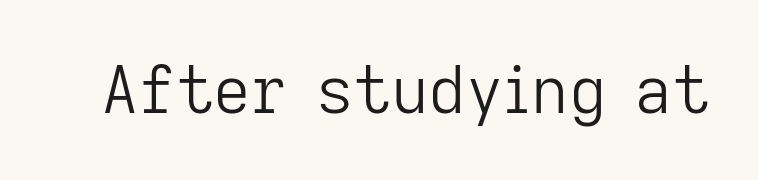
{"serif": "no", "italic": "no", "bold": "no", "weight": "light", "width": "normal", "stroke_contrast": "low", "x_height": "medium", "monospaced": "no", "underline": "no", "letter_spacing": "normal", "letter_spacing_em": 0.0, "glyph_px": 65}
